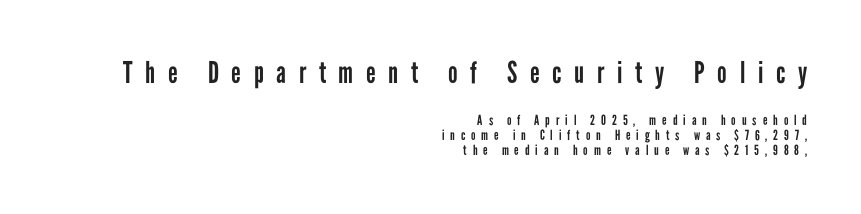
Cramped leading. The face looks like a standard text weight, possibly lighter. These lines are rendered in a variable-pitch font. I'd call this a sans setting — the letters go barefoot. Quick note: not italic, upright.
